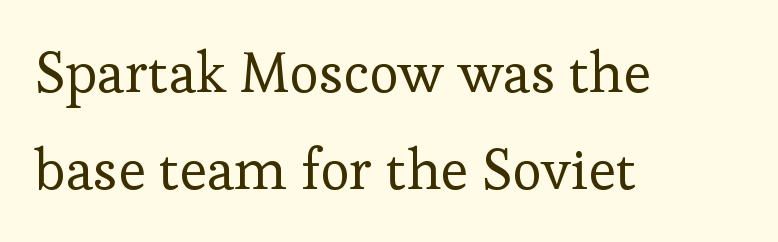
Q: Is the text bold? A: No.
Q: Is the text italic (slanted)? A: No, it is upright.
Q: Is the typeface a serif or a sans-serif typeface? A: Serif.
Q: Is the text underlined? A: No.
Q: How is the paragraph aligned? A: Left-aligned.
Q: Is the spacing between letters normal or unusually wide? A: Normal.
Q: Width (condensed, normal, or wide)? A: Normal.
Q: Stroke contrast? A: Low.
Q: x-height? A: Medium.
Q: Monospaced? A: No.
